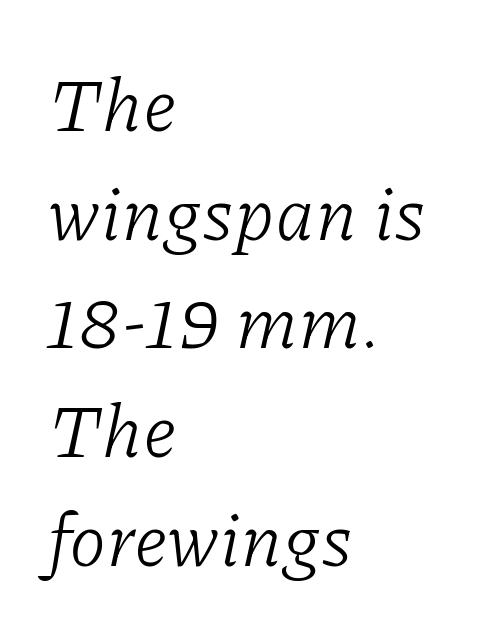
Q: Is the text bold? A: No.
Q: Is the text italic (slanted)? A: Yes, it leans right by about 11 degrees.
Q: Is the typeface a serif or a sans-serif typeface? A: Serif.
Q: Is the text underlined? A: No.
Q: How is the paragraph aligned? A: Left-aligned.
Q: Is the spacing between letters normal or unusually wide? A: Normal.
Q: Is the spacing between lines tight, normal or loose? A: Normal.
Q: Width (condensed, normal, or wide)? A: Normal.
Q: Stroke contrast? A: Low.
Q: x-height? A: Medium.
Q: Monospaced? A: No.
